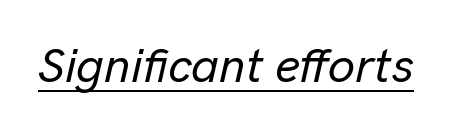
The image shows 48 px text type, italic (leaning right); set normal letter spacing, underlined; low stroke contrast and a medium x-height.
